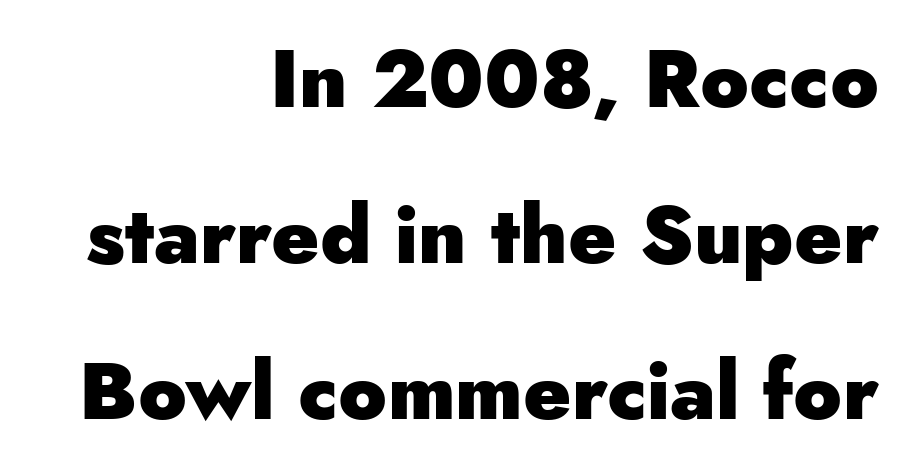
{"serif": "no", "italic": "no", "bold": "yes", "weight": "heavy", "width": "normal", "stroke_contrast": "low", "x_height": "small", "monospaced": "no", "underline": "no", "align": "right", "line_spacing": "loose", "line_spacing_ratio": 1.95, "letter_spacing": "normal", "letter_spacing_em": 0.0, "glyph_px": 80}
